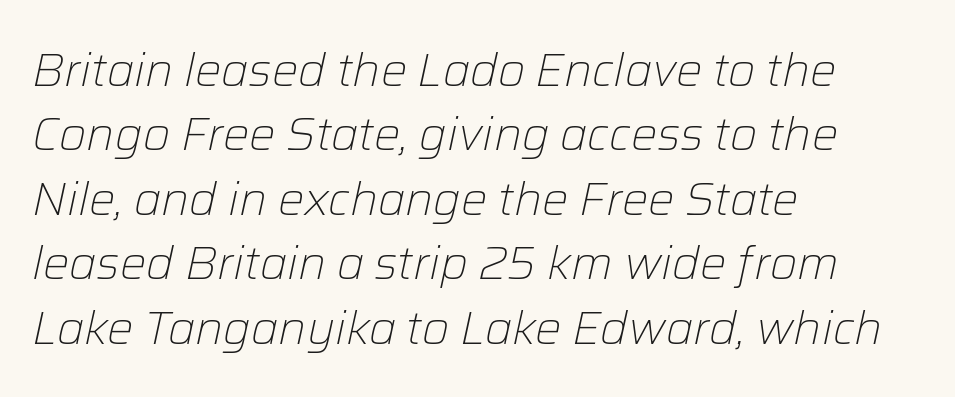
Has an underline been added? It has not. Inter-character spacing is left at the font's built-in metrics. Left-aligned paragraph, ragged on the right. A typesetter would call this leading conventional body-copy spacing. Do the characters align in a grid? No, the font is proportional.
